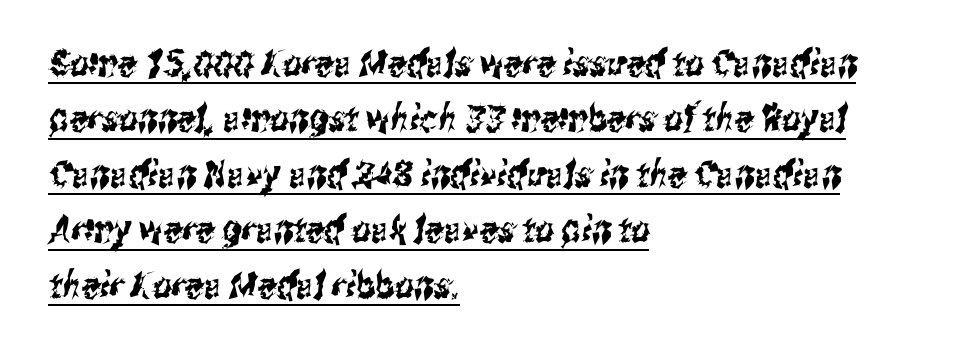
Descenders here cross a horizontal rule under the line. Whoever set this chose a conventional vertical rhythm. Casual observation: everything's shoved over to the left. Tracking here is standard; glyphs follow each other at the usual distance. The face used here is proportionally spaced, like ordinary book or web type. The letters carry no serifs — their stems end cleanly without finishing strokes.
